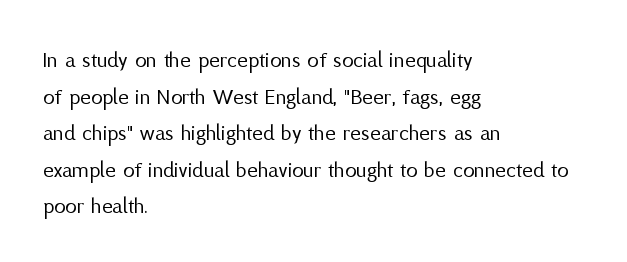
Notice how descenders clear the ascenders below comfortably — that's standard leading. Heft: none added — not bold. Posture: upright roman. The tracking reads as untouched default to a designer's eye. If you drew a ruler down the left edge, every line would touch it.
